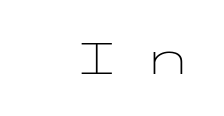
The tracking jumps out immediately: characters are airy and widely separated. Compared with a typical body face, this is equally light or lighter still. Note: no serifs on the glyphs. Anything drawn beneath the words? Only blank space. Ordinary non-slanted type is in use. These lines are set flush right with a ragged left edge.
